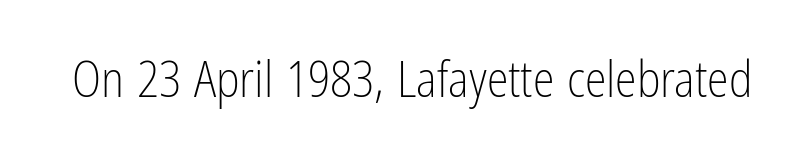
Here the designer chose a conventional face with non-uniform glyph widths. Regarding serifs, this sample does without them. The letters sit at their default tracking, neither squeezed nor spread. The words here are not underlined. This is roman type, the default non-slanted kind. The face looks like a standard text weight, possibly lighter.
